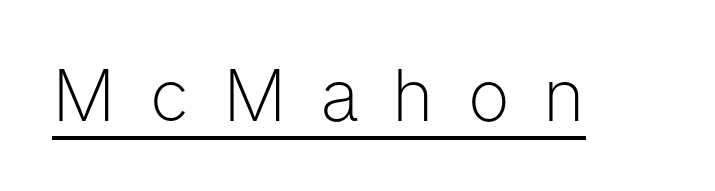
Like a heading marked for emphasis, these lines bear an underscore. Think standard paragraph weight, or any step lighter than that. Each word looks stretched out because of the extra space between its letters. Designer's note — italics off, roman on.
